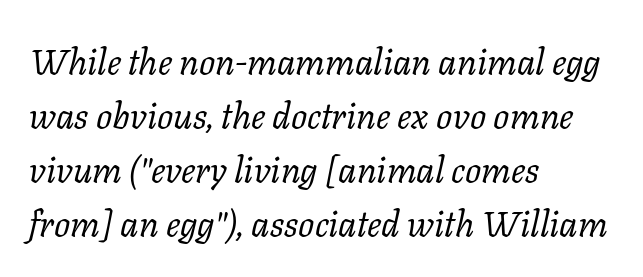
The image shows 36 px regular-weight serif type, italic (leaning right); set left-aligned, normal line spacing (1.5x), normal letter spacing, not underlined; low stroke contrast and a medium x-height.
